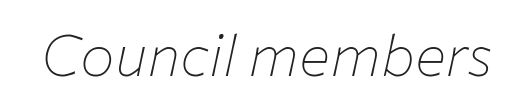
The image shows 58 px thin type, italic (leaning right); set normal letter spacing, not underlined; low stroke contrast and a medium x-height.
